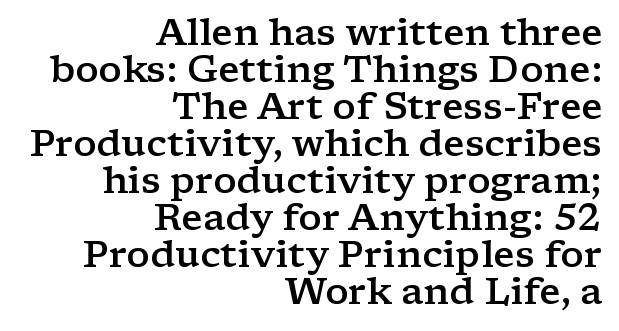
{"serif": "yes", "italic": "no", "bold": "semi", "weight": "semibold", "width": "wide", "stroke_contrast": "low", "x_height": "medium", "monospaced": "no", "underline": "no", "align": "right", "line_spacing": "tight", "line_spacing_ratio": 1.0, "letter_spacing": "normal", "letter_spacing_em": 0.0, "glyph_px": 37}
